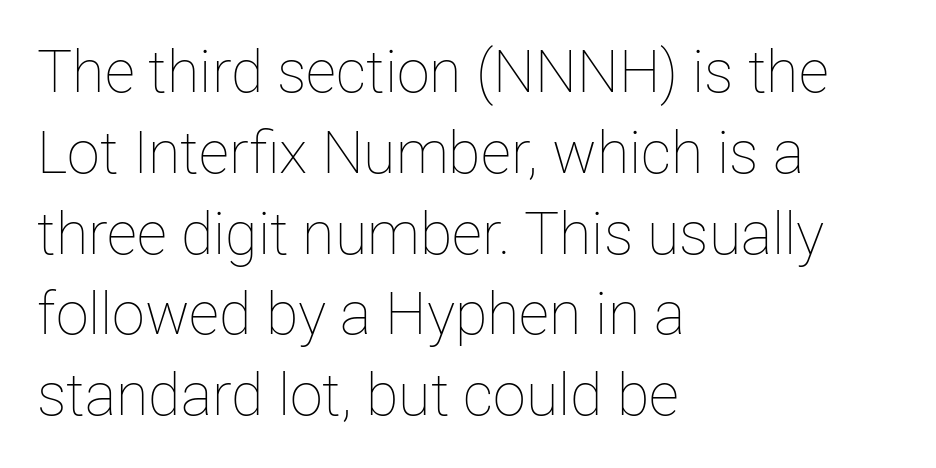
The image shows 59 px thin type, upright; set left-aligned, normal line spacing (1.37x), normal letter spacing, not underlined; low stroke contrast and a medium x-height.
